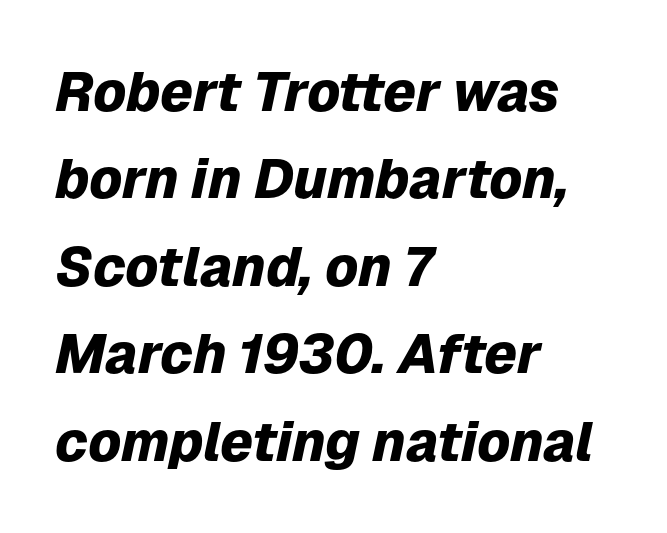
Q: Is the text bold? A: Yes.
Q: Is the text italic (slanted)? A: Yes, it leans right by about 12 degrees.
Q: Is the text underlined? A: No.
Q: How is the paragraph aligned? A: Left-aligned.
Q: Is the spacing between letters normal or unusually wide? A: Normal.
Q: Is the spacing between lines tight, normal or loose? A: Normal.
Q: Width (condensed, normal, or wide)? A: Normal.
Q: Stroke contrast? A: Low.
Q: x-height? A: Medium.
Q: Monospaced? A: No.
